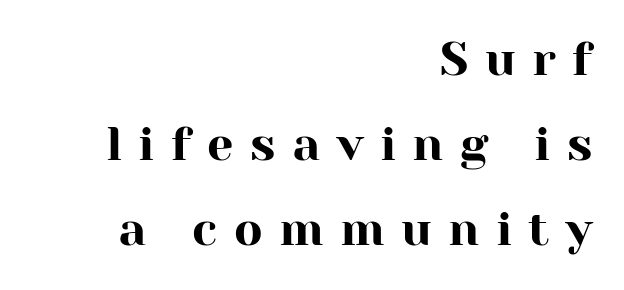
The image shows 47 px serif type, upright; set right-aligned, line spacing 1.81x, unusually wide letter spacing (+0.35 em), not underlined; high stroke contrast and a medium x-height.
